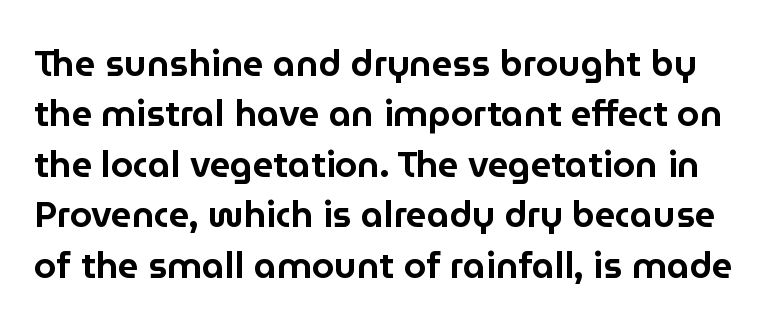
The words here are not underlined. This rendering leaves character spacing at its baseline value. No feet cap the strokes, marking this as sans-serif type. The letters stand straight up with perfectly vertical stems.
